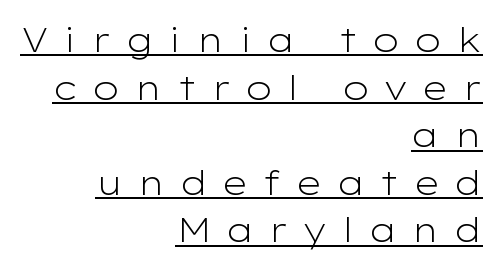
{"serif": "no", "italic": "no", "bold": "no", "weight": "light", "width": "wide", "stroke_contrast": "low", "x_height": "medium", "monospaced": "no", "underline": "yes", "align": "right", "line_spacing": "normal", "line_spacing_ratio": 1.4, "letter_spacing": "wide", "letter_spacing_em": 0.42, "glyph_px": 34}
